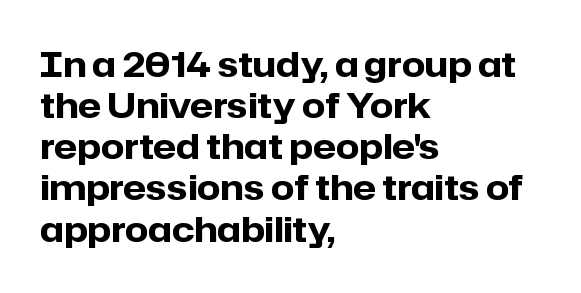
This sample uses a sans-serif face. Words float on clear page, feet unadorned. The face used here is proportionally spaced, like ordinary book or web type. Bold? Absolutely — the strokes are thick and heavy.
